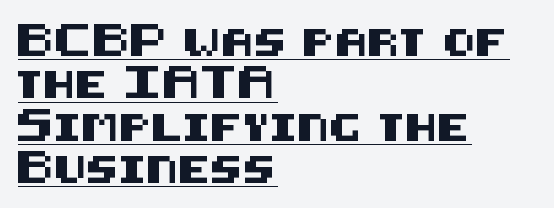
Q: Is the text italic (slanted)? A: No, it is upright.
Q: Is the text underlined? A: Yes.
Q: How is the paragraph aligned? A: Left-aligned.
Q: Is the spacing between letters normal or unusually wide? A: Normal.
Q: Is the spacing between lines tight, normal or loose? A: Normal.
